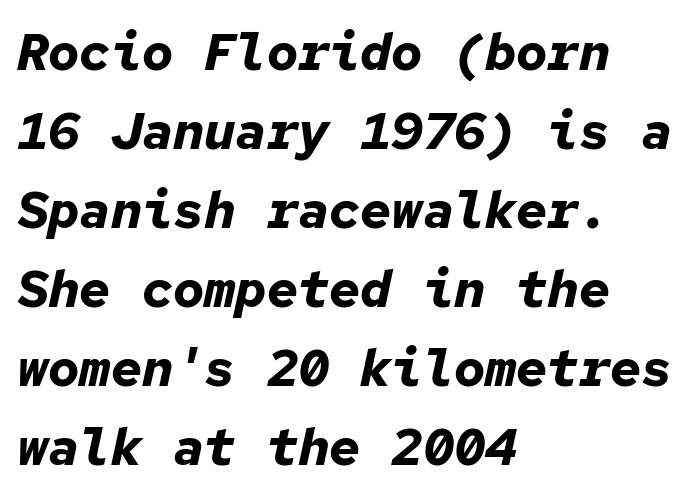
{"italic": "yes", "lean": "right", "slant_degrees": 12, "bold": "yes", "weight": "bold", "width": "normal", "stroke_contrast": "low", "x_height": "medium", "monospaced": "yes", "underline": "no", "align": "left", "line_spacing": "normal", "line_spacing_ratio": 1.52, "letter_spacing": "normal", "letter_spacing_em": 0.0, "glyph_px": 52}
